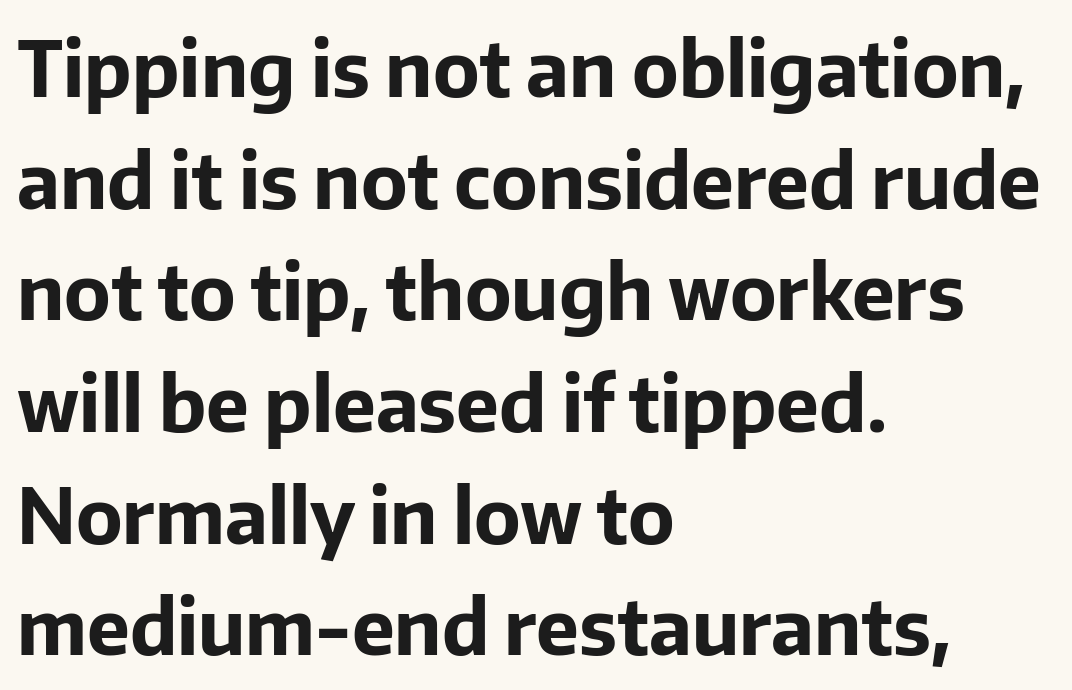
{"serif": "no", "italic": "no", "bold": "yes", "weight": "bold", "width": "normal", "stroke_contrast": "low", "x_height": "medium", "monospaced": "no", "underline": "no", "align": "left", "line_spacing": "normal", "line_spacing_ratio": 1.45, "letter_spacing": "normal", "letter_spacing_em": 0.0, "glyph_px": 77}
